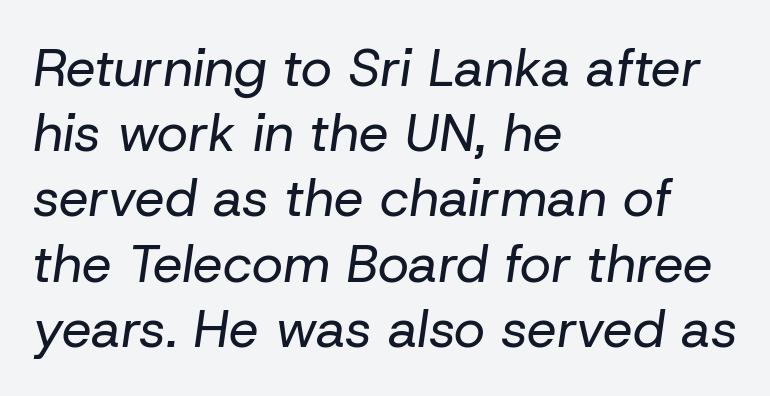
The image shows 53 px regular-weight type, italic (leaning right); set left-aligned, line spacing 1.23x, normal letter spacing, not underlined; low stroke contrast and a medium x-height.
